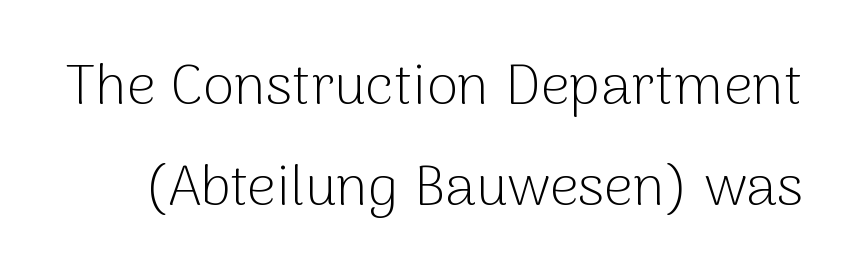
The image shows 57 px light sans-serif type, upright; set line spacing 1.78x, normal letter spacing, not underlined; low stroke contrast and a medium x-height.
